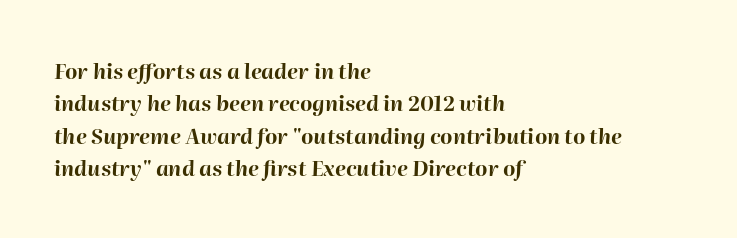
If you drew a ruler down the left edge, every line would touch it. The strip under each line holds only bare page. Summary of vertical rhythm: regular, with standard interline spacing. The letterforms sit shoulder to shoulder at normal distance. Looking at the ascenders, they clearly lean.
